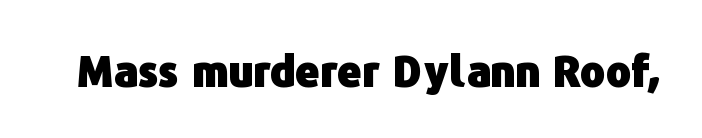
Q: Is the text bold? A: Yes.
Q: Is the text italic (slanted)? A: No, it is upright.
Q: Is the typeface a serif or a sans-serif typeface? A: Sans-serif.
Q: Is the text underlined? A: No.
Q: Is the spacing between letters normal or unusually wide? A: Normal.
Q: Width (condensed, normal, or wide)? A: Normal.
Q: Stroke contrast? A: Low.
Q: x-height? A: Medium.
Q: Monospaced? A: No.
